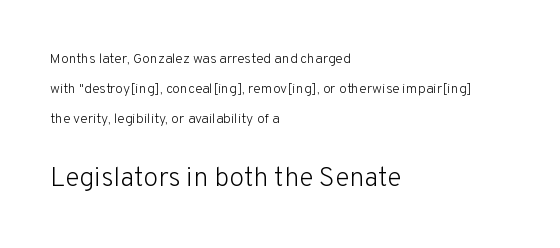
{"italic": "no", "bold": "no", "underline": "no", "align": "left", "line_spacing": "loose", "line_spacing_ratio": 2.16, "letter_spacing": "normal", "letter_spacing_em": 0.0, "larger_block": "second", "size_ratio": 1.93, "glyph_px": 27}
